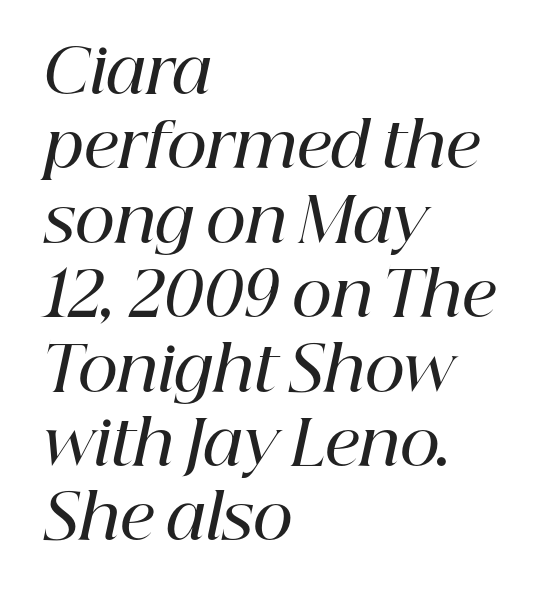
Little horizontal feet cap the strokes, marking this as serif type. A clean baseline with only descenders dipping below it. I'd describe the lettering as semibold — firm but not a full bold. In CSS terms this would be text-align: left. These lines are rendered in a variable-pitch font.
